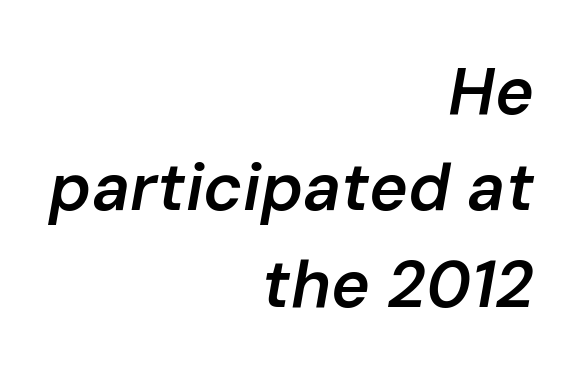
Q: Is the text bold? A: Semi-bold.
Q: Is the text italic (slanted)? A: Yes, it leans right by about 10 degrees.
Q: Is the text underlined? A: No.
Q: How is the paragraph aligned? A: Right-aligned.
Q: Is the spacing between letters normal or unusually wide? A: Normal.
Q: Is the spacing between lines tight, normal or loose? A: Normal.
Q: Width (condensed, normal, or wide)? A: Normal.
Q: Stroke contrast? A: Low.
Q: x-height? A: Medium.
Q: Monospaced? A: No.
